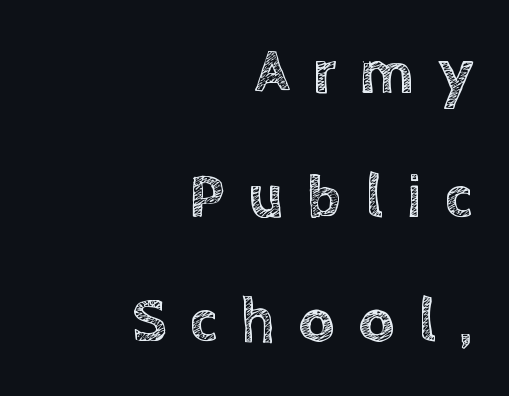
The image shows 62 px text type, upright; set right-aligned, loose line spacing (2.01x), unusually wide letter spacing (+0.38 em), not underlined; a large x-height.
